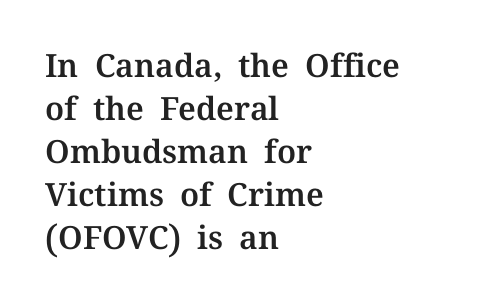
Letters rest on an invisible, unmarked baseline. Font category for this specimen: serif. Caption: multi-line text, flush left, ragged right. Notice how the stems are strictly vertical — no italics here. Proportional: the letters do not fall into vertical columns. Here the glyphs are tracked normally, forming tight word shapes.
